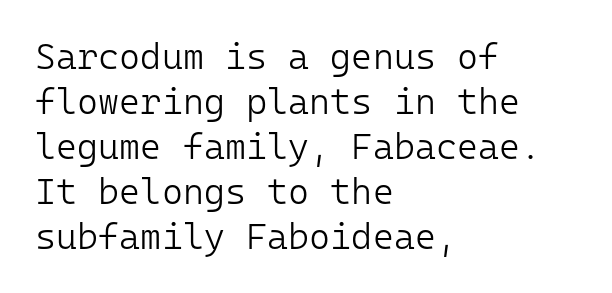
{"serif": "no", "italic": "no", "bold": "no", "weight": "light", "width": "normal", "stroke_contrast": "low", "x_height": "medium", "monospaced": "yes", "underline": "no", "align": "left", "line_spacing": "normal", "line_spacing_ratio": 1.25, "letter_spacing": "normal", "letter_spacing_em": 0.0, "glyph_px": 36}
